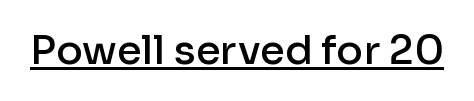
{"serif": "no", "italic": "no", "bold": "semi", "weight": "semibold", "width": "normal", "stroke_contrast": "low", "x_height": "medium", "monospaced": "no", "underline": "yes", "letter_spacing": "normal", "letter_spacing_em": 0.0, "glyph_px": 40}
